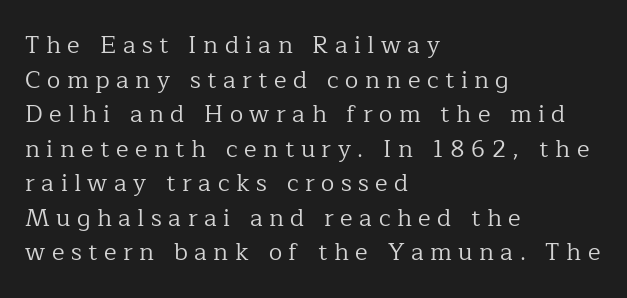
The image shows 24 px text type, upright; set left-aligned, normal line spacing (1.44x), unusually wide letter spacing (+0.27 em), not underlined.
